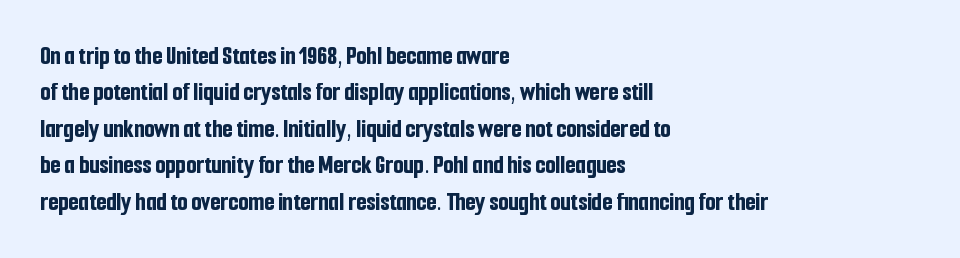
{"italic": "no", "bold": "yes", "underline": "no", "align": "left", "line_spacing": "normal", "line_spacing_ratio": 1.4, "letter_spacing": "normal", "letter_spacing_em": 0.0, "glyph_px": 26}
